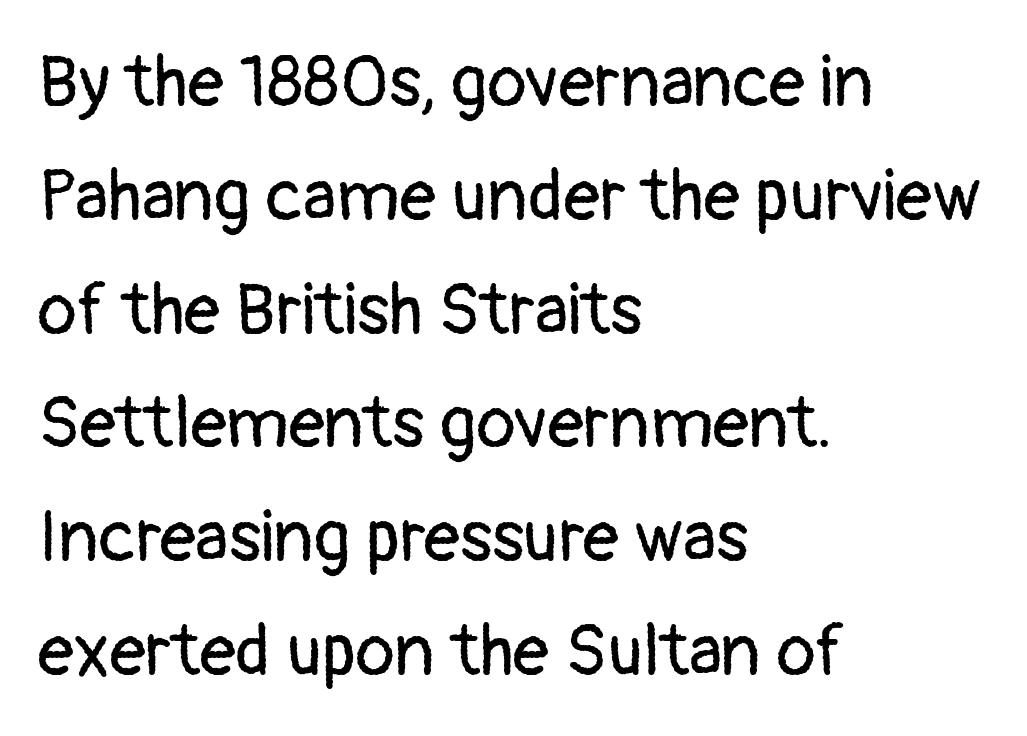
Q: Is the text bold? A: No.
Q: Is the text italic (slanted)? A: No, it is upright.
Q: Is the typeface a serif or a sans-serif typeface? A: Sans-serif.
Q: Is the text underlined? A: No.
Q: How is the paragraph aligned? A: Left-aligned.
Q: Is the spacing between letters normal or unusually wide? A: Normal.
Q: Is the spacing between lines tight, normal or loose? A: Normal.
Q: Width (condensed, normal, or wide)? A: Normal.
Q: Stroke contrast? A: Low.
Q: x-height? A: Medium.
Q: Monospaced? A: No.
